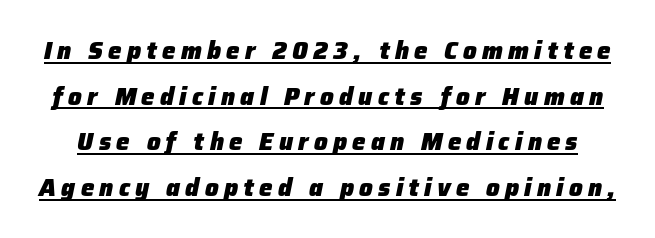
The line texture is sparse and dotted thanks to wide tracking. Is the type slanted? Yes — the strokes lean at a clear angle. Is there an underline? Yes — a line sits under the letters. Emphasis by weight is at full strength: bold.
